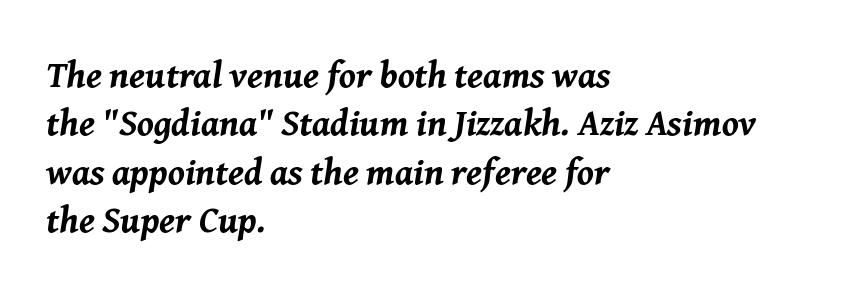
Q: Is the text bold? A: Yes.
Q: Is the text italic (slanted)? A: Yes, it leans right by about 8 degrees.
Q: Is the text underlined? A: No.
Q: How is the paragraph aligned? A: Left-aligned.
Q: Is the spacing between letters normal or unusually wide? A: Normal.
Q: Is the spacing between lines tight, normal or loose? A: Normal.
Q: Width (condensed, normal, or wide)? A: Normal.
Q: Stroke contrast? A: Medium.
Q: x-height? A: Medium.
Q: Monospaced? A: No.
